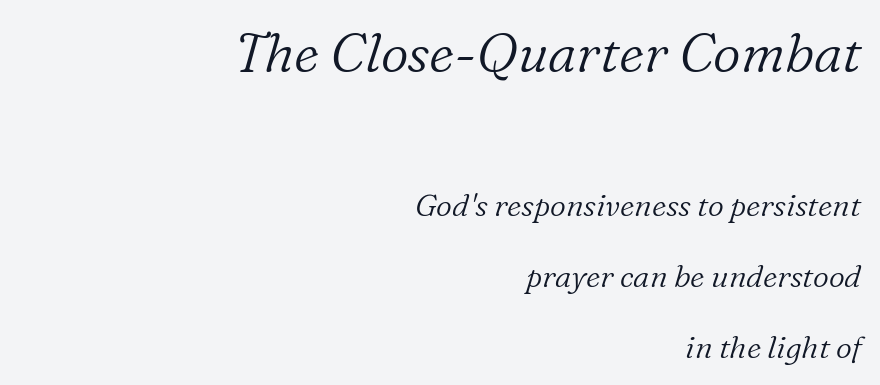
Q: Is the text bold? A: No.
Q: Is the text italic (slanted)? A: Yes, it leans right by about 16 degrees.
Q: Is the typeface a serif or a sans-serif typeface? A: Serif.
Q: Is the text underlined? A: No.
Q: How is the paragraph aligned? A: Right-aligned.
Q: Is the spacing between letters normal or unusually wide? A: Normal.
Q: Is the spacing between lines tight, normal or loose? A: Loose.
Q: Which block of text is set in a larger size, the first (top) or the second (bottom)? A: The first (top) one.
Q: Width (condensed, normal, or wide)? A: Normal.
Q: Stroke contrast? A: Low.
Q: x-height? A: Medium.
Q: Monospaced? A: No.
